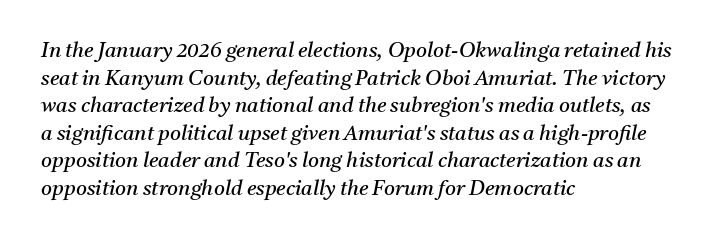
Q: Is the text bold? A: No.
Q: Is the text italic (slanted)? A: Yes, it leans right by about 11 degrees.
Q: Is the text underlined? A: No.
Q: How is the paragraph aligned? A: Left-aligned.
Q: Is the spacing between letters normal or unusually wide? A: Normal.
Q: Is the spacing between lines tight, normal or loose? A: Normal.
